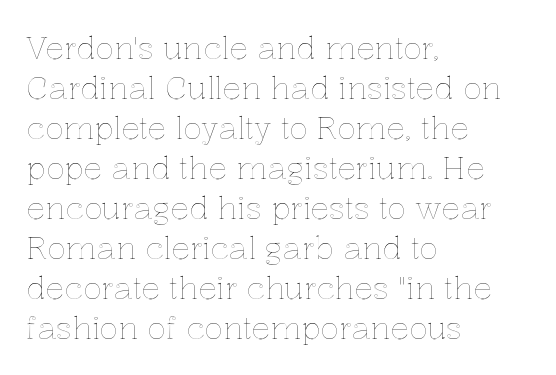
You could call the tracking neutral — neither tight nor loose. Posture: vertical. This rendering features lettering with no underline. Leading: standard. Each line starts at the same left margin while the right side varies. A typesetter would call this proportional, since set widths differ per character.
